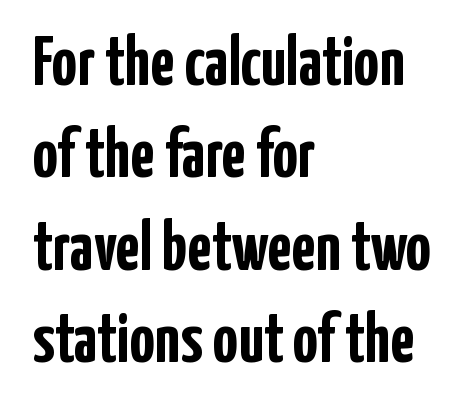
The image shows 70 px semibold, condensed sans-serif type, upright; set left-aligned, normal line spacing (1.32x), normal letter spacing, not underlined; low stroke contrast and a medium x-height.
